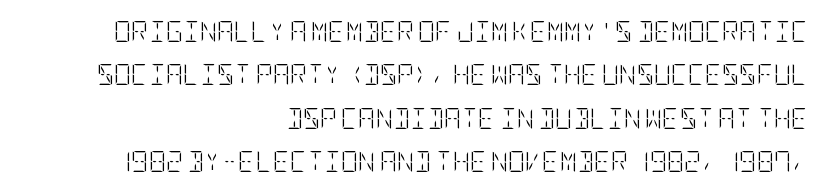
Q: Is the text bold? A: No.
Q: Is the text italic (slanted)? A: No, it is upright.
Q: Is the text underlined? A: No.
Q: How is the paragraph aligned? A: Right-aligned.
Q: Is the spacing between letters normal or unusually wide? A: Normal.
Q: Is the spacing between lines tight, normal or loose? A: Loose.
